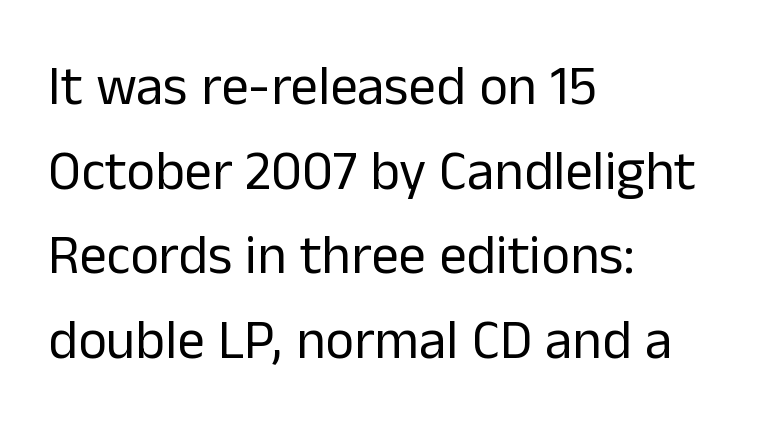
{"serif": "no", "italic": "no", "bold": "no", "weight": "regular", "width": "normal", "stroke_contrast": "low", "x_height": "medium", "monospaced": "no", "underline": "no", "align": "left", "line_spacing": "normal", "line_spacing_ratio": 1.54, "letter_spacing": "normal", "letter_spacing_em": 0.0, "glyph_px": 55}
